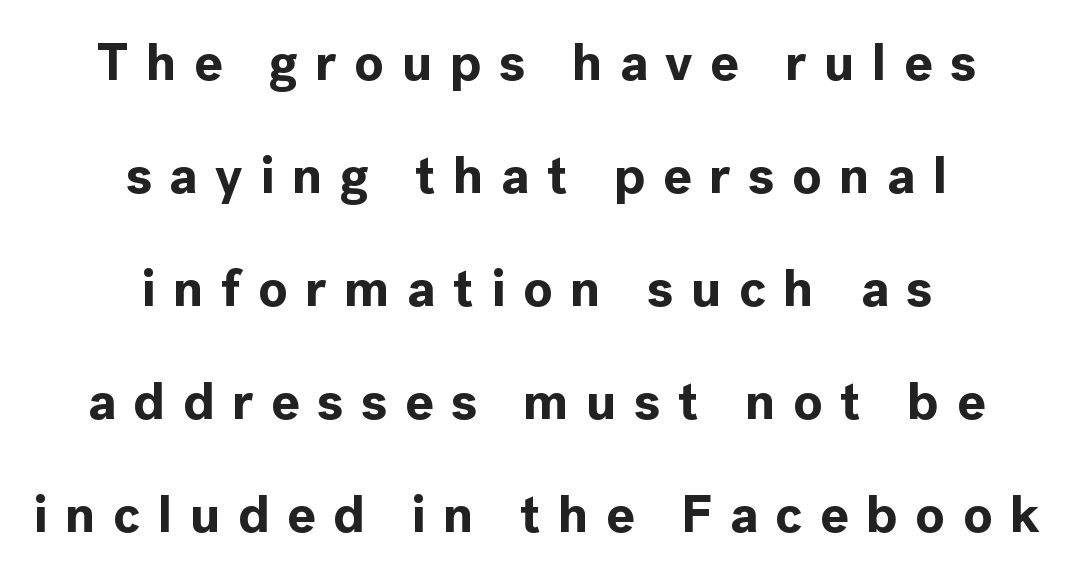
Q: Is the text bold? A: Yes.
Q: Is the text italic (slanted)? A: No, it is upright.
Q: Is the typeface a serif or a sans-serif typeface? A: Sans-serif.
Q: Is the text underlined? A: No.
Q: How is the paragraph aligned? A: Centered.
Q: Is the spacing between letters normal or unusually wide? A: Unusually wide.
Q: Is the spacing between lines tight, normal or loose? A: Loose.
Q: Width (condensed, normal, or wide)? A: Normal.
Q: x-height? A: Medium.
Q: Monospaced? A: No.
